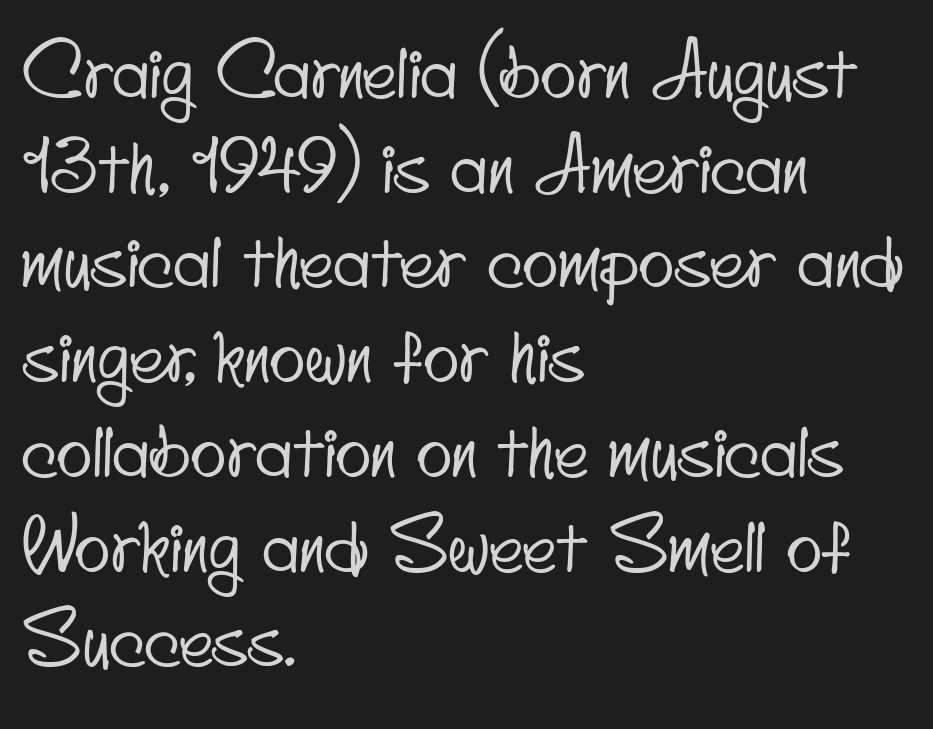
Q: Is the typeface a serif or a sans-serif typeface? A: Sans-serif.
Q: Is the text underlined? A: No.
Q: How is the paragraph aligned? A: Left-aligned.
Q: Is the spacing between letters normal or unusually wide? A: Normal.
Q: Is the spacing between lines tight, normal or loose? A: Normal.
Q: Width (condensed, normal, or wide)? A: Condensed.
Q: Stroke contrast? A: Low.
Q: x-height? A: Small.
Q: Monospaced? A: No.
